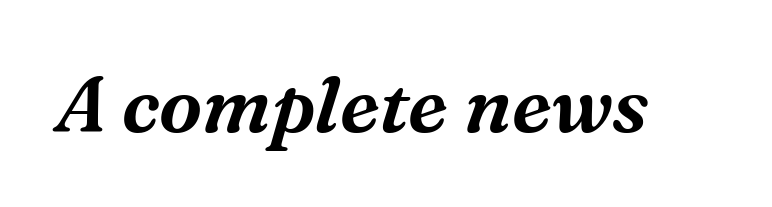
The image shows 78 px serif type, italic (leaning right); set normal letter spacing, not underlined; medium stroke contrast and a medium x-height.
